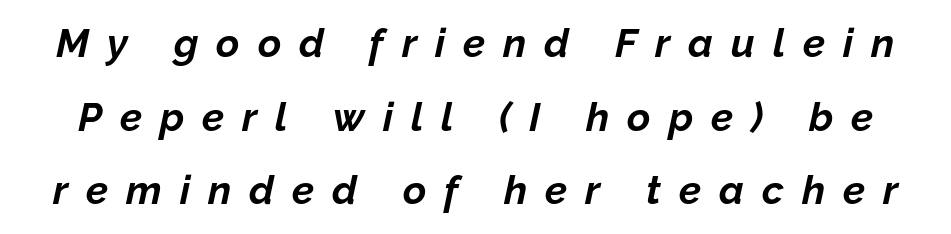
The image shows 40 px bold type, italic (leaning right); set line spacing 1.84x, unusually wide letter spacing (+0.45 em), not underlined; low stroke contrast and a medium x-height.
